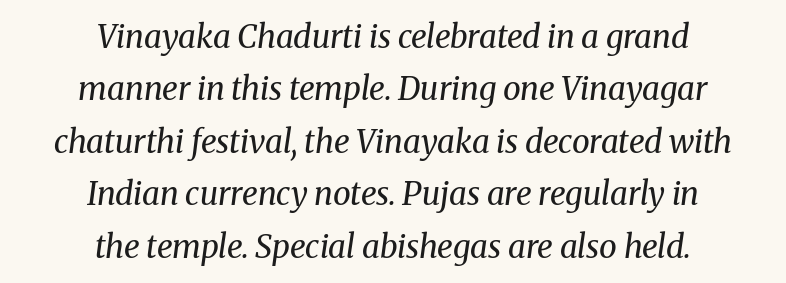
The face used here has a pronounced slope to its letters. The leading is moderate, giving the passage an even texture. The typesetter chose a symmetrical, centered arrangement here. The face used here is rendered with its standard letterfit. Looks like regular typesetting: each glyph gets only the width it needs.
